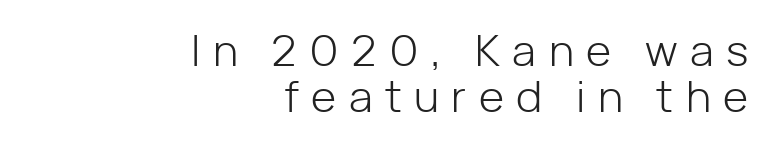
{"serif": "no", "italic": "no", "bold": "no", "weight": "light", "width": "normal", "stroke_contrast": "low", "x_height": "medium", "monospaced": "no", "underline": "no", "align": "right", "line_spacing": "tight", "line_spacing_ratio": 1.08, "letter_spacing": "wide", "letter_spacing_em": 0.29, "glyph_px": 43}
